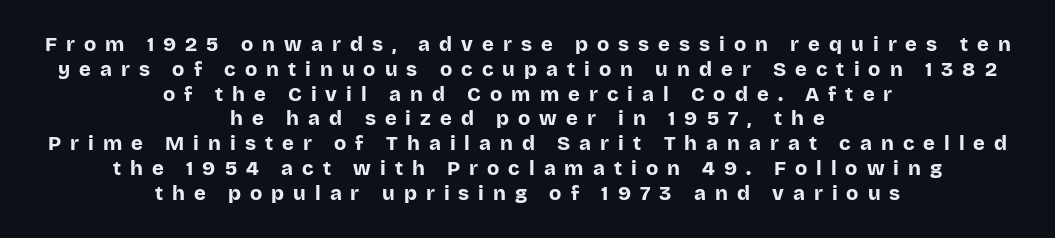
Q: Is the text bold? A: Yes.
Q: Is the text italic (slanted)? A: No, it is upright.
Q: Is the text underlined? A: No.
Q: How is the paragraph aligned? A: Centered.
Q: Is the spacing between letters normal or unusually wide? A: Unusually wide.
